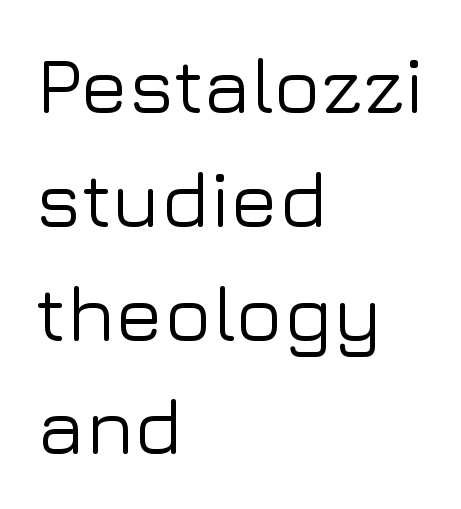
The image shows 79 px sans-serif type, upright; set left-aligned, normal line spacing (1.44x), normal letter spacing, not underlined; low stroke contrast and a medium x-height.
